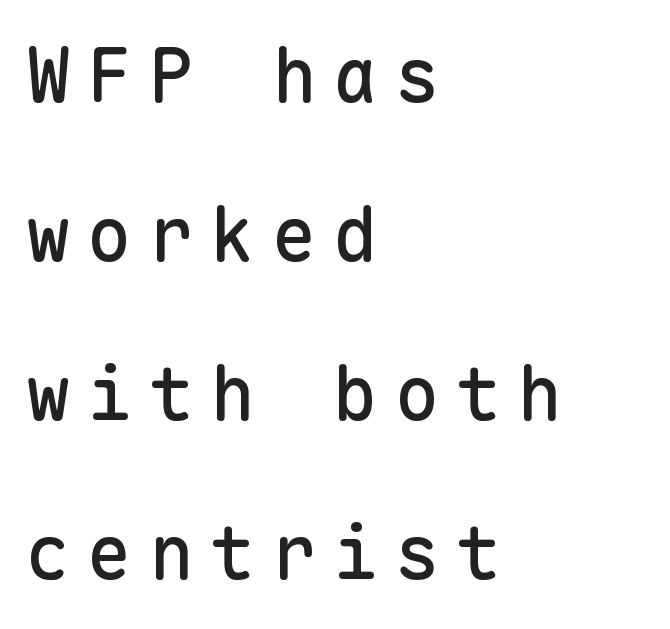
{"serif": "no", "italic": "no", "width": "normal", "stroke_contrast": "low", "x_height": "medium", "monospaced": "yes", "underline": "no", "align": "left", "line_spacing": "loose", "line_spacing_ratio": 2.15, "letter_spacing": "wide", "letter_spacing_em": 0.23, "glyph_px": 74}
